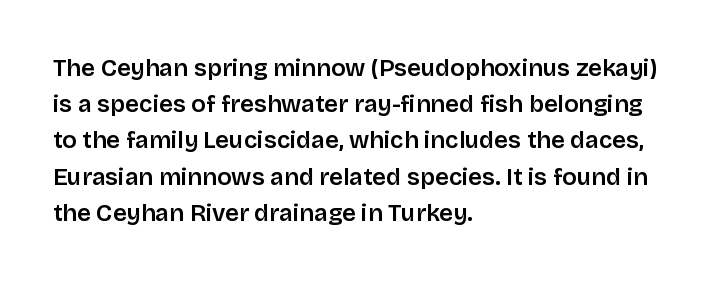
The image shows 24 px text type, upright; set left-aligned, normal line spacing (1.51x), normal letter spacing, not underlined.
